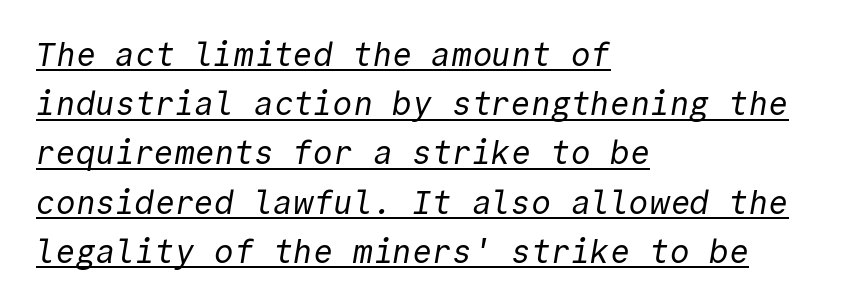
The face used here is monospaced, like something from a code editor. Casual observation: everything's shoved over to the left. No feet cap the strokes, marking this as sans-serif type. Decoration check: the copy is underlined.
